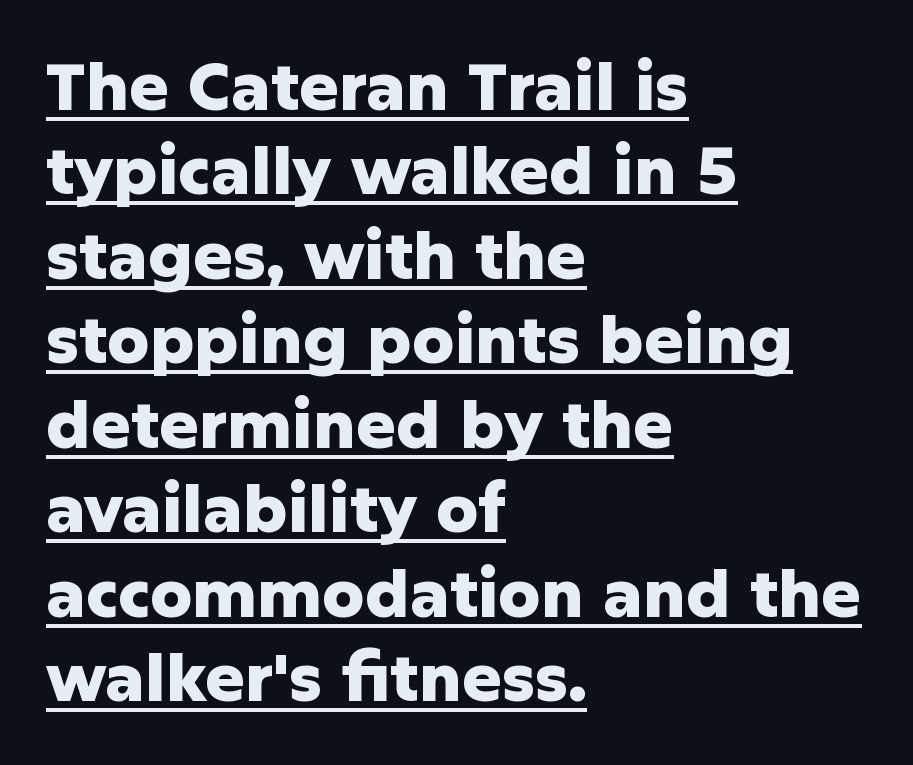
The image shows 66 px heavy sans-serif type, upright; set left-aligned, normal line spacing (1.28x), normal letter spacing, underlined; low stroke contrast and a medium x-height.
